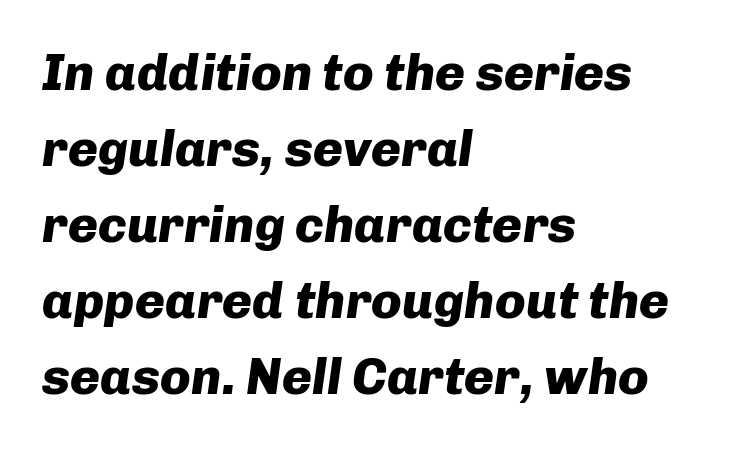
{"italic": "yes", "lean": "right", "slant_degrees": 8, "bold": "yes", "weight": "heavy", "width": "normal", "stroke_contrast": "low", "x_height": "medium", "monospaced": "no", "underline": "no", "align": "left", "line_spacing": "normal", "line_spacing_ratio": 1.49, "letter_spacing": "normal", "letter_spacing_em": 0.0, "glyph_px": 51}
